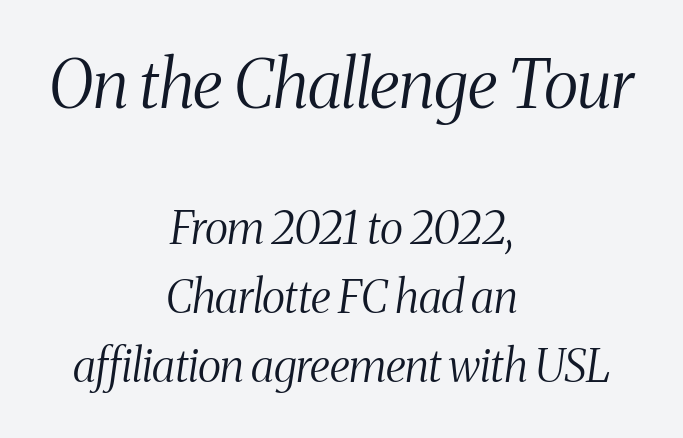
{"serif": "yes", "italic": "yes", "lean": "right", "slant_degrees": 8, "bold": "no", "weight": "light", "width": "condensed", "stroke_contrast": "medium", "x_height": "medium", "monospaced": "no", "underline": "no", "align": "center", "line_spacing": "normal", "line_spacing_ratio": 1.54, "letter_spacing": "normal", "letter_spacing_em": 0.0, "larger_block": "first", "size_ratio": 1.49, "glyph_px": 67}
